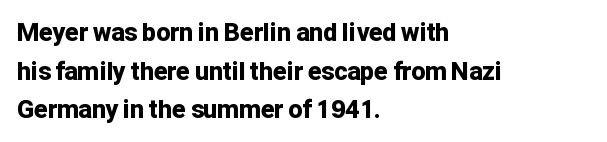
The image shows 25 px bold type, upright; set left-aligned, normal line spacing (1.55x), normal letter spacing, not underlined.
